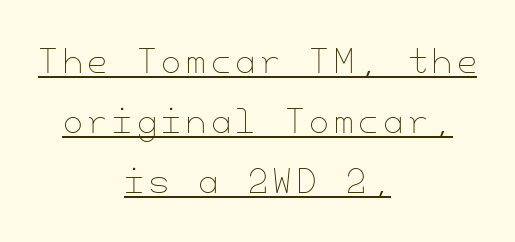
{"italic": "no", "bold": "no", "weight": "thin", "width": "normal", "stroke_contrast": "low", "x_height": "small", "underline": "yes", "align": "center", "line_spacing_ratio": 1.88, "glyph_px": 32}
